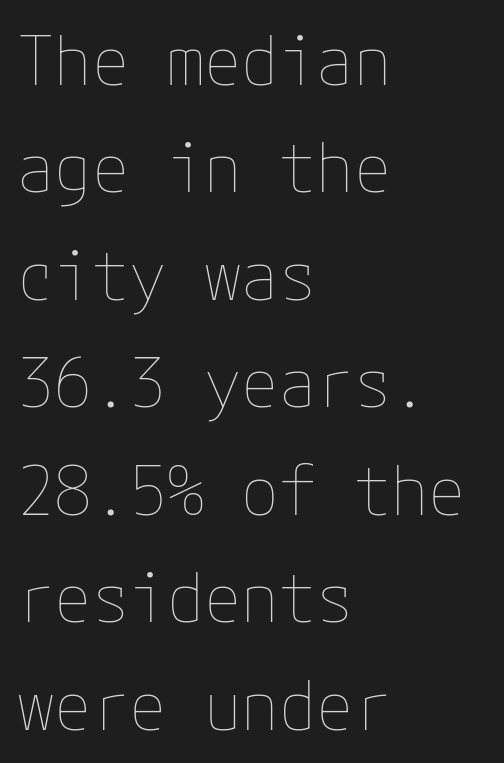
{"italic": "no", "bold": "no", "weight": "thin", "width": "normal", "stroke_contrast": "low", "x_height": "medium", "underline": "no", "align": "left", "line_spacing": "normal", "line_spacing_ratio": 1.58, "letter_spacing": "normal", "letter_spacing_em": 0.0, "glyph_px": 68}
